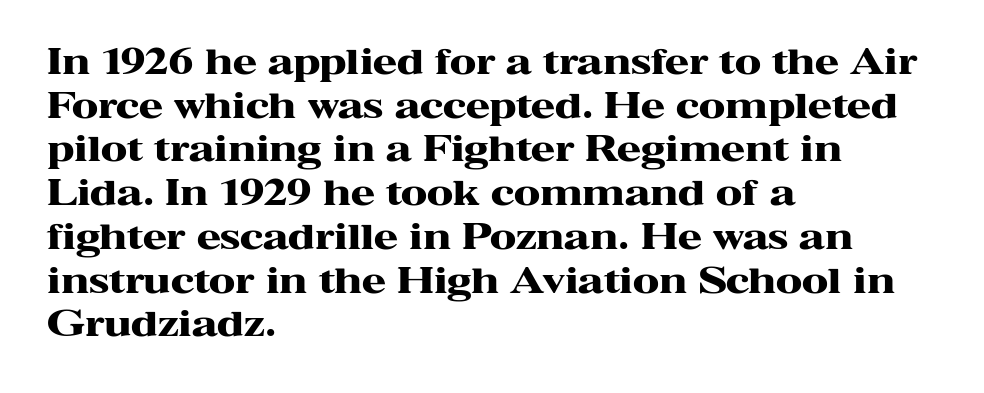
The image shows 35 px heavy, wide serif type, upright; set left-aligned, normal line spacing (1.25x), normal letter spacing, not underlined; high stroke contrast and a medium x-height.
